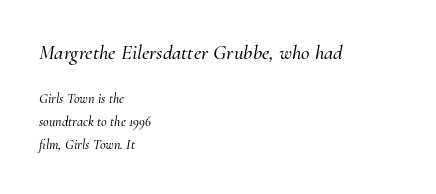
Q: Is the text italic (slanted)? A: Yes, it leans right by about 10 degrees.
Q: Is the text underlined? A: No.
Q: How is the paragraph aligned? A: Left-aligned.
Q: Is the spacing between letters normal or unusually wide? A: Normal.
Q: Is the spacing between lines tight, normal or loose? A: Normal.
Q: Which block of text is set in a larger size, the first (top) or the second (bottom)? A: The first (top) one.
